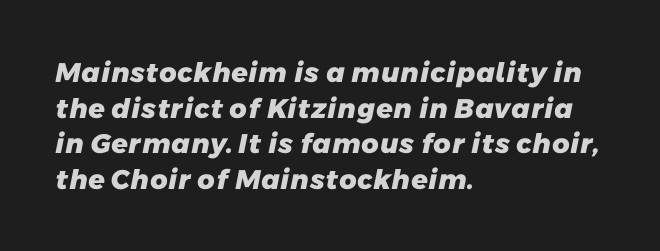
The image shows 27 px bold type; set left-aligned, normal line spacing (1.32x), normal letter spacing, not underlined.
